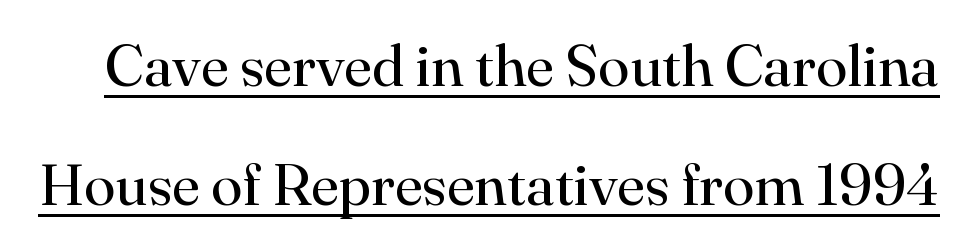
{"serif": "yes", "italic": "no", "bold": "no", "weight": "regular", "width": "normal", "stroke_contrast": "high", "x_height": "small", "monospaced": "no", "underline": "yes", "line_spacing": "loose", "line_spacing_ratio": 2.06, "letter_spacing": "normal", "letter_spacing_em": 0.0, "glyph_px": 58}
